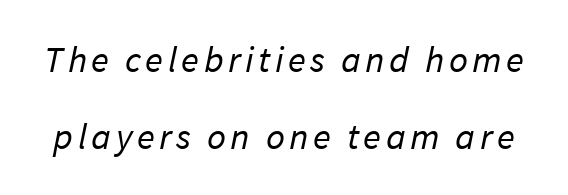
The image shows 37 px regular-weight sans-serif type; set loose line spacing (2.07x), not underlined; low stroke contrast and a medium x-height.
